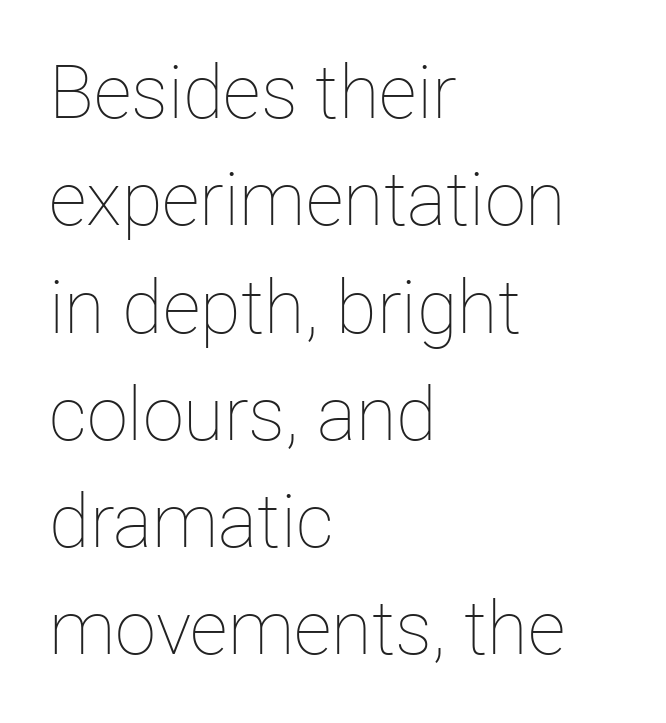
Honestly, there is no underline to notice here at all. The rendering keeps characters at their native spacing. A student would call this left alignment; a typographer would say flush left, rag right. Character widths vary here, with narrow letters taking less room than wide ones. Unbolded letterforms with no extra heft.
